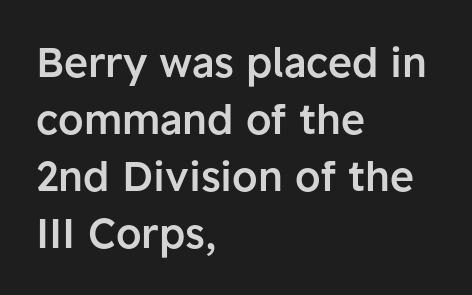
The space directly below the letters is spotless. Words appear dense and cohesive because spacing is normal. Set as a demibold, roughly 600 on the weight scale. Does the type have serifs? No, each stem ends abruptly. Vertical spacing — default. It's the straight-up-and-down kind of type.
